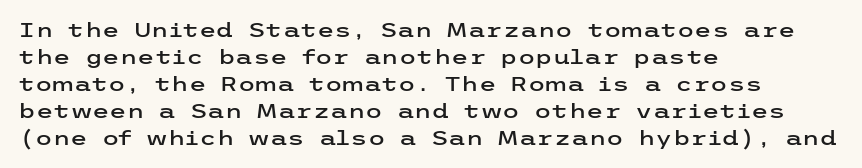
{"italic": "no", "underline": "no", "align": "left", "line_spacing": "normal", "line_spacing_ratio": 1.35, "letter_spacing": "normal", "letter_spacing_em": 0.0, "glyph_px": 20}
